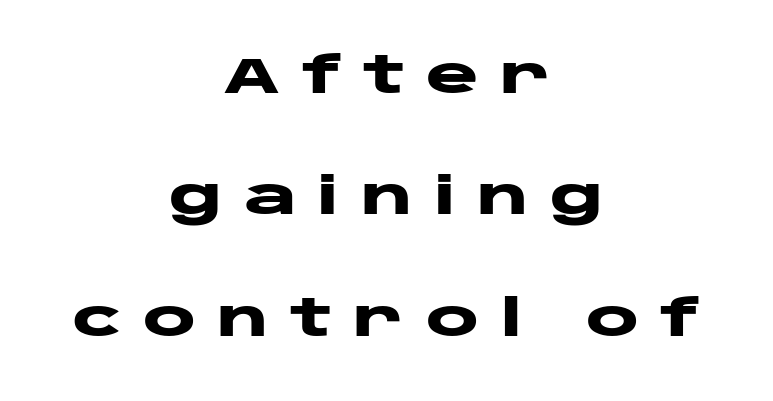
Q: Is the text bold? A: Yes.
Q: Is the text italic (slanted)? A: No, it is upright.
Q: Is the typeface a serif or a sans-serif typeface? A: Sans-serif.
Q: Is the text underlined? A: No.
Q: How is the paragraph aligned? A: Centered.
Q: Is the spacing between letters normal or unusually wide? A: Unusually wide.
Q: Is the spacing between lines tight, normal or loose? A: Loose.
Q: Width (condensed, normal, or wide)? A: Wide.
Q: Stroke contrast? A: Low.
Q: x-height? A: Large.
Q: Monospaced? A: No.
